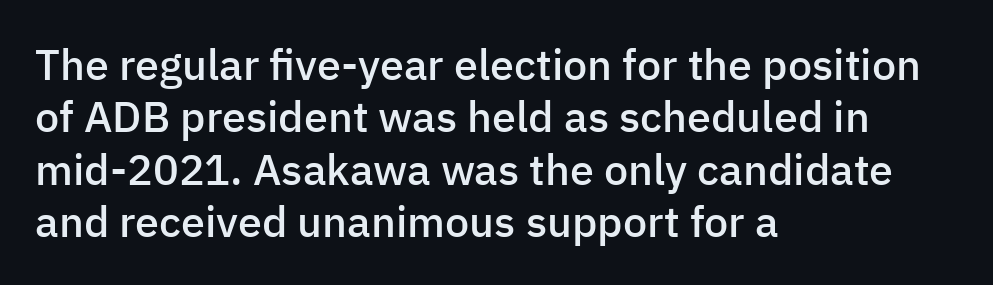
The face used here is proportionally spaced, like ordinary book or web type. These lines are composed in type without serifs. It's the straight-up-and-down kind of type. Horizontal alignment here is leftward, the default for most running prose.
